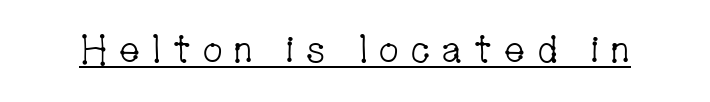
{"serif": "yes", "italic": "no", "bold": "no", "weight": "light", "width": "condensed", "stroke_contrast": "low", "x_height": "medium", "monospaced": "no", "underline": "yes", "letter_spacing": "wide", "letter_spacing_em": 0.28, "glyph_px": 37}
